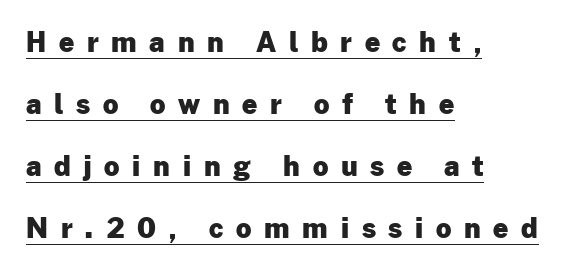
The image shows 27 px bold type, upright; set left-aligned, loose line spacing (2.3x), unusually wide letter spacing (+0.47 em), underlined.
